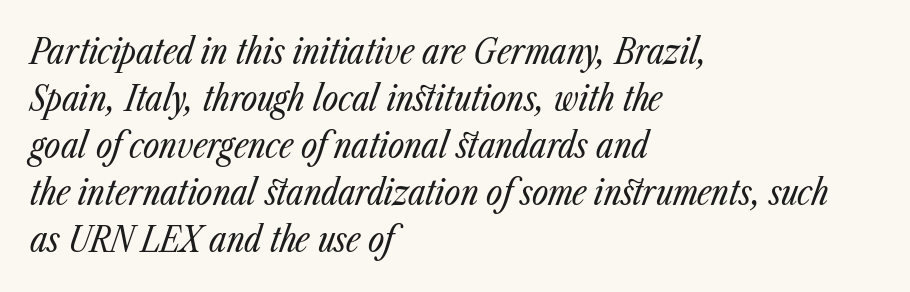
Q: Is the text bold? A: No.
Q: Is the text italic (slanted)? A: Yes, it leans right by about 23 degrees.
Q: Is the text underlined? A: No.
Q: How is the paragraph aligned? A: Left-aligned.
Q: Is the spacing between letters normal or unusually wide? A: Normal.
Q: Is the spacing between lines tight, normal or loose? A: Normal.
Q: Width (condensed, normal, or wide)? A: Condensed.
Q: Stroke contrast? A: Low.
Q: x-height? A: Medium.
Q: Monospaced? A: No.
